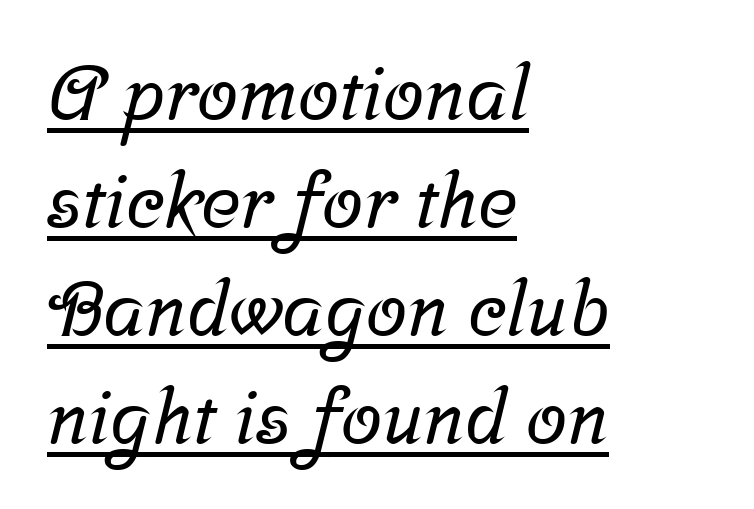
The image shows 75 px text type; set left-aligned, normal line spacing (1.44x), normal letter spacing, underlined; low stroke contrast and a medium x-height.
